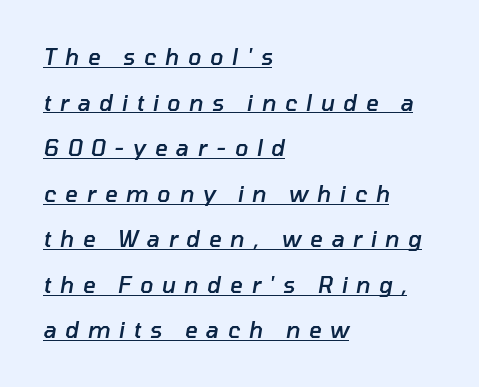
The image shows 22 px text type, italic (leaning right); set left-aligned, loose line spacing (2.07x), unusually wide letter spacing (+0.39 em), underlined.
